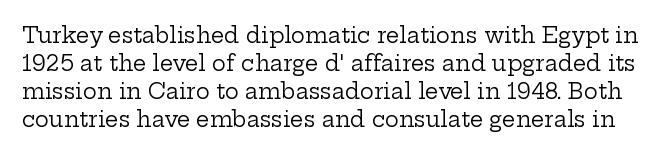
{"italic": "no", "bold": "no", "underline": "no", "line_spacing": "normal", "line_spacing_ratio": 1.33, "letter_spacing": "normal", "letter_spacing_em": 0.0, "glyph_px": 21}
